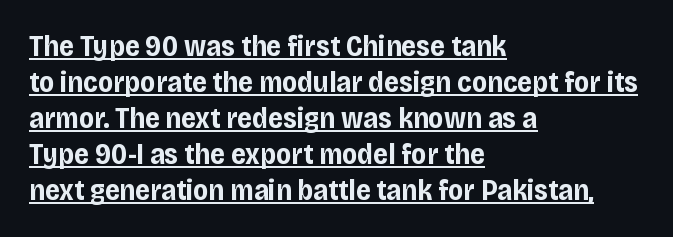
Check the space under the baseline: a stroke is drawn there. Does the copy run flush right? No — it runs flush left. This sample uses an upright cut, with every glyph sitting square on the baseline. The horizontal fit of the characters is conventional and even. Is this a fixed-width face? No — the glyphs have proportional, varying widths. The sample has been set heavy, in full bold.
